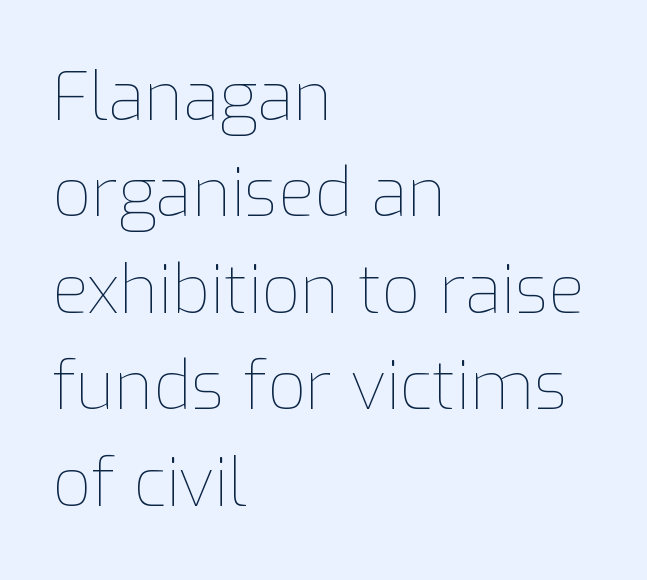
The image shows 67 px thin type, upright; set left-aligned, normal line spacing (1.44x), normal letter spacing, not underlined; low stroke contrast and a medium x-height.
